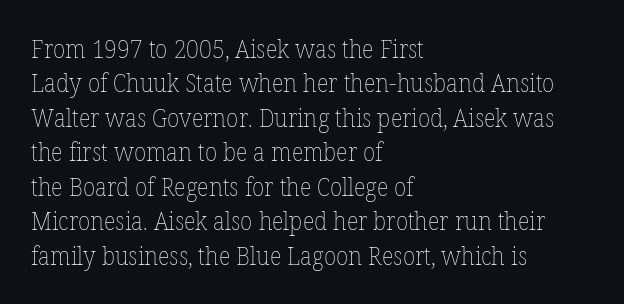
Q: Is the text bold? A: No.
Q: Is the text italic (slanted)? A: No, it is upright.
Q: Is the text underlined? A: No.
Q: How is the paragraph aligned? A: Left-aligned.
Q: Is the spacing between letters normal or unusually wide? A: Normal.
Q: Is the spacing between lines tight, normal or loose? A: Normal.
